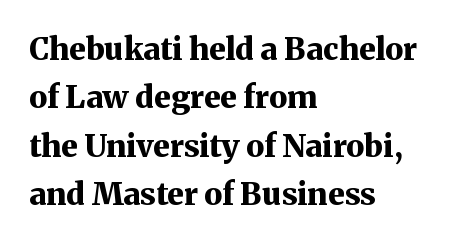
The image shows 31 px bold serif type, upright; set left-aligned, normal line spacing (1.56x), normal letter spacing, not underlined; medium stroke contrast and a medium x-height.
